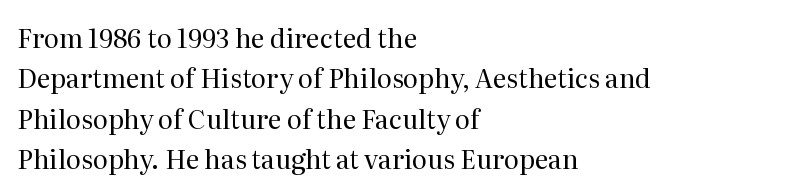
The image shows 26 px text type, upright; set left-aligned, normal line spacing (1.55x), normal letter spacing, not underlined.
